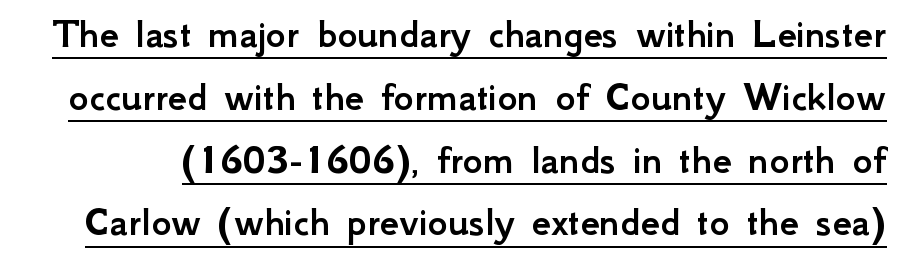
The image shows 43 px sans-serif type, upright; set normal line spacing (1.46x), normal letter spacing, underlined; low stroke contrast and a small x-height.
